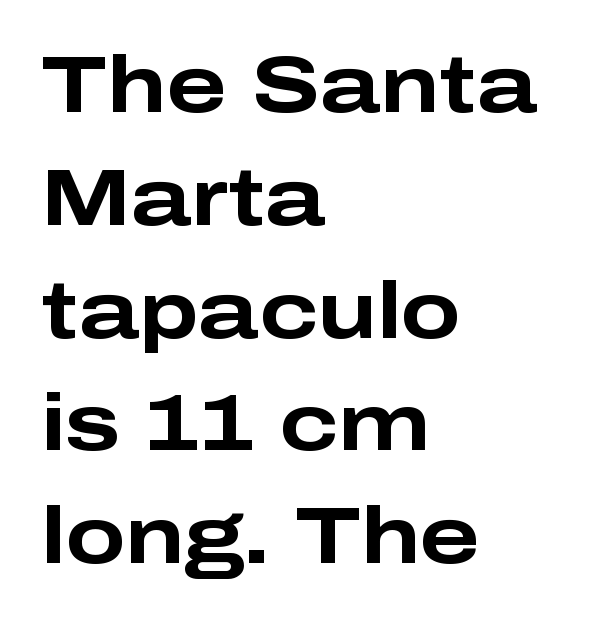
The passage shown is typeset with a sans-serif family. Any mark beneath the type? The region is blank. The letters stand upright; this is a roman face. The line texture is even and compact thanks to regular tracking.
